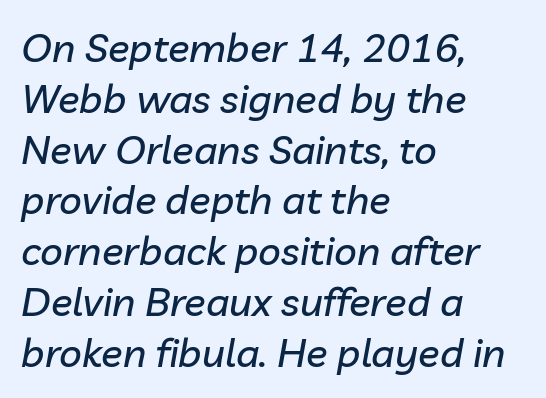
The image shows 40 px text type, italic (leaning right); set left-aligned, normal line spacing (1.27x), normal letter spacing, not underlined; low stroke contrast and a medium x-height.
